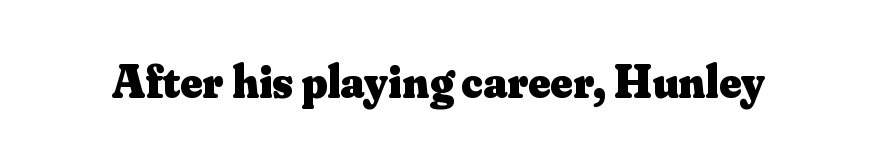
{"serif": "yes", "italic": "no", "bold": "yes", "weight": "heavy", "width": "normal", "stroke_contrast": "medium", "x_height": "small", "monospaced": "no", "underline": "no", "letter_spacing": "normal", "letter_spacing_em": 0.0, "glyph_px": 47}
